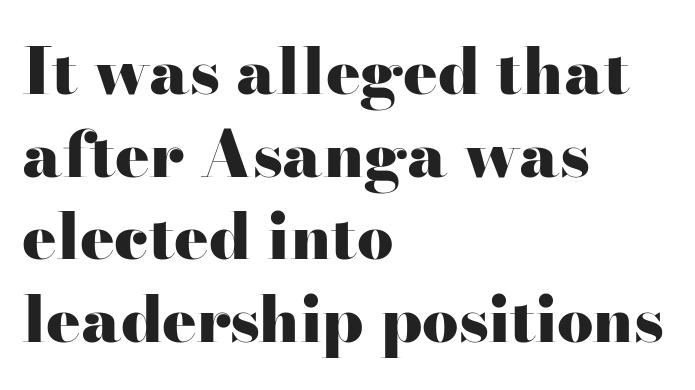
The image shows 64 px heavy, wide serif type, upright; set left-aligned, normal line spacing (1.29x), normal letter spacing, not underlined; high stroke contrast and a small x-height.
